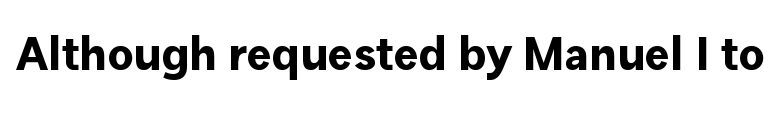
The letters advance in unequal steps, a hallmark of proportional type. The line texture is even and compact thanks to regular tracking. Look at the stroke-to-counter ratio: heavy, a bold. Classification — sans serif.
